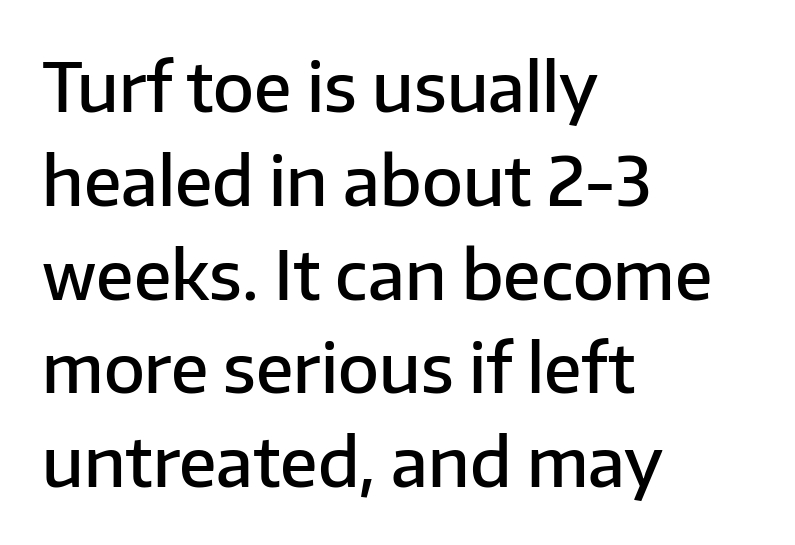
The image shows 67 px semibold sans-serif type, upright; set left-aligned, normal line spacing (1.4x), normal letter spacing, not underlined; low stroke contrast and a medium x-height.
